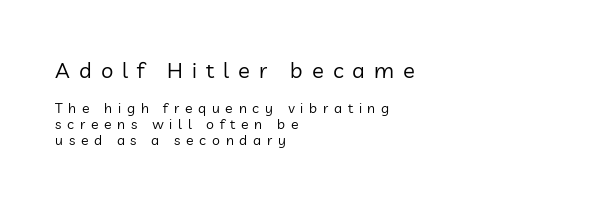
{"italic": "no", "bold": "no", "underline": "no", "align": "left", "line_spacing": "tight", "line_spacing_ratio": 1.14, "letter_spacing": "wide", "letter_spacing_em": 0.41, "larger_block": "first", "size_ratio": 1.57, "glyph_px": 22}
